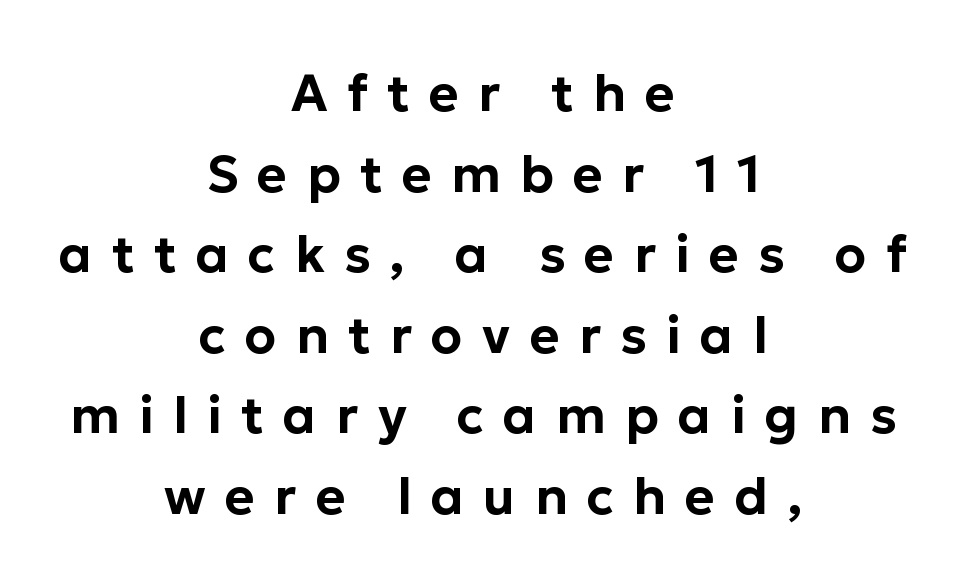
Q: Is the text italic (slanted)? A: No, it is upright.
Q: Is the typeface a serif or a sans-serif typeface? A: Sans-serif.
Q: Is the text underlined? A: No.
Q: How is the paragraph aligned? A: Centered.
Q: Is the spacing between letters normal or unusually wide? A: Unusually wide.
Q: Is the spacing between lines tight, normal or loose? A: Normal.
Q: Width (condensed, normal, or wide)? A: Normal.
Q: Stroke contrast? A: Low.
Q: x-height? A: Medium.
Q: Monospaced? A: No.
